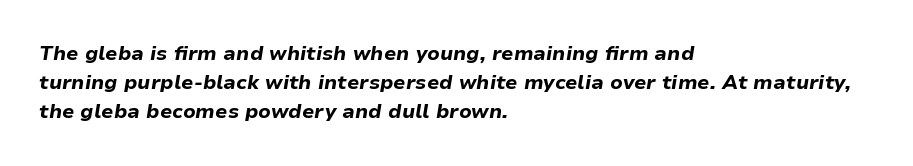
Emphasis-style slanted type is in use. Descender tails drop into unmarked territory. Thick stems and heavy bowls — unmistakably bold. The rendering keeps characters at their native spacing. This sample keeps an unexceptional amount of space between lines. The setting favours the left margin, as ordinary paragraphs usually do.
